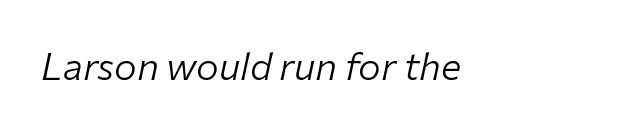
{"italic": "yes", "lean": "right", "slant_degrees": 12, "bold": "no", "weight": "light", "width": "normal", "stroke_contrast": "low", "x_height": "medium", "monospaced": "no", "underline": "no", "letter_spacing": "normal", "letter_spacing_em": 0.0, "glyph_px": 38}
